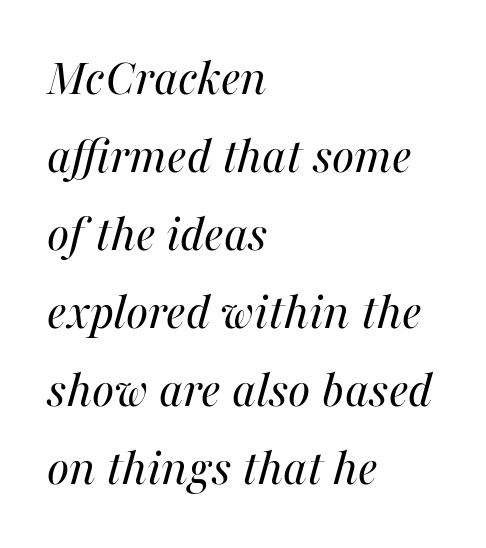
Casual observation: everything's shoved over to the left. The characters are drawn with everyday or finer stroke widths. You could not count columns in this text — the font is proportionally spaced. It's the slanting kind of type.
